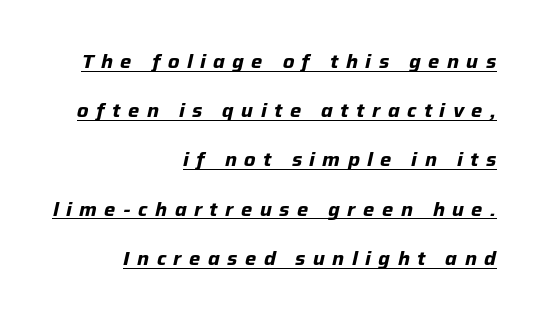
Emphasis is given by a line drawn under the lettering. These words are printed bold, with thick strokes throughout. Students, note that the glyphs here are deliberately spaced far apart. Visually the block forms a straight wall on the right and a jagged coastline on the left. Students, observe: this is what heavily led, spacious text looks like. It's the slanting kind of type.
